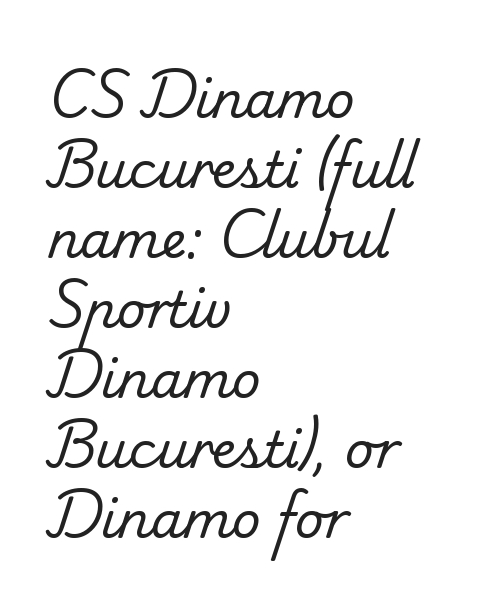
You could not count columns in this text — the font is proportionally spaced. Is there much room between lines? A standard amount, neither cramped nor airy. The string is rendered with underlining switched off. The face used here is rendered with its standard letterfit.
